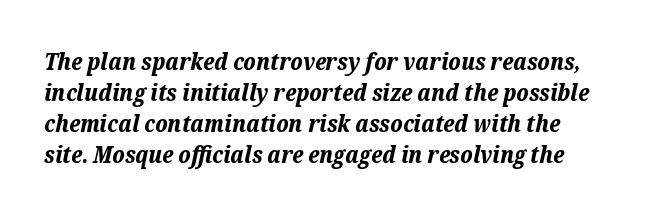
{"italic": "yes", "lean": "right", "slant_degrees": 12, "bold": "yes", "underline": "no", "line_spacing": "normal", "line_spacing_ratio": 1.29, "letter_spacing": "normal", "letter_spacing_em": 0.0, "glyph_px": 24}
